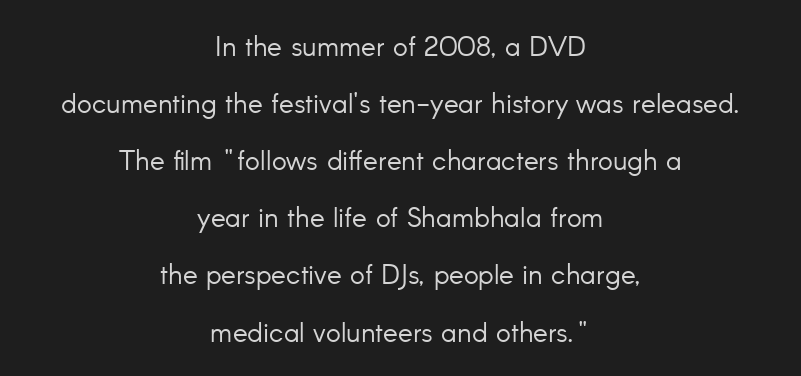
Spacing verdict: proportional, widths tailored to each character. Is this a sans? Yes — the strokes have no serifs. The face used here is rendered with its standard letterfit. These lines are centered, leaving both edges ragged. What's the leading like? Stretched, with rows far apart. No chunkiness to these letters — they're not bold.
